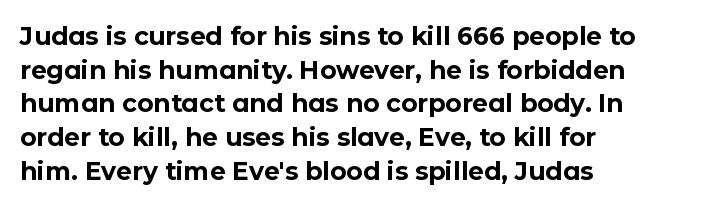
Students, note that the glyphs here touch the page at normal intervals. Chunky letters — that's bold for sure. Descenders are the only things crossing below the line. Notice how the passage keeps a crisp vertical edge on the left only.
